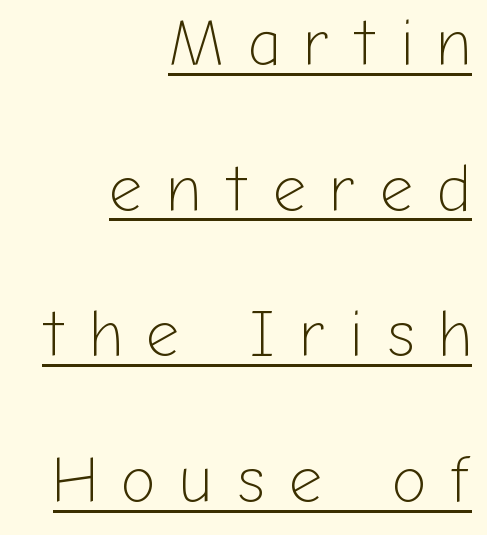
Vertical stems look standard width or narrower in stroke. Baseline-to-baseline distance is far greater than the letter height. The letterforms stand isolated, each surrounded by extra space. These lines stack with their right ends in a neat column. Do the characters align in a grid? No, the font is proportional.
